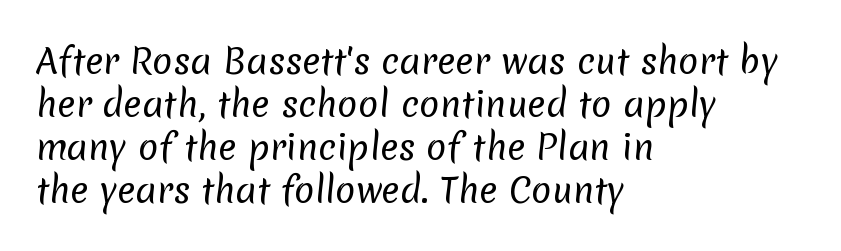
The image shows 34 px regular-weight sans-serif type; set left-aligned, normal line spacing (1.26x), normal letter spacing, not underlined; low stroke contrast and a medium x-height.
